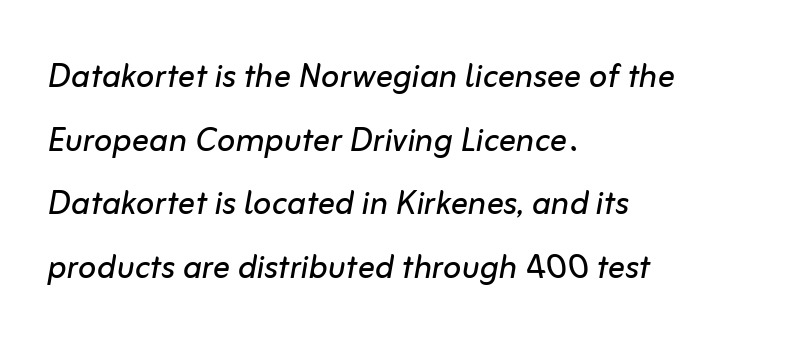
Q: Is the text bold? A: No.
Q: Is the text italic (slanted)? A: Yes, it leans right by about 10 degrees.
Q: Is the text underlined? A: No.
Q: How is the paragraph aligned? A: Left-aligned.
Q: Is the spacing between letters normal or unusually wide? A: Normal.
Q: Is the spacing between lines tight, normal or loose? A: Normal.
Q: Width (condensed, normal, or wide)? A: Normal.
Q: Stroke contrast? A: Low.
Q: x-height? A: Medium.
Q: Monospaced? A: No.
